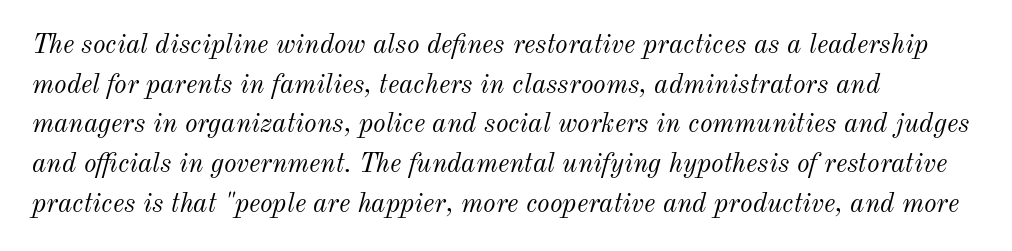
{"italic": "yes", "lean": "right", "slant_degrees": 12, "bold": "no", "underline": "no", "align": "left", "line_spacing": "normal", "line_spacing_ratio": 1.47, "letter_spacing": "normal", "letter_spacing_em": 0.0, "glyph_px": 27}
